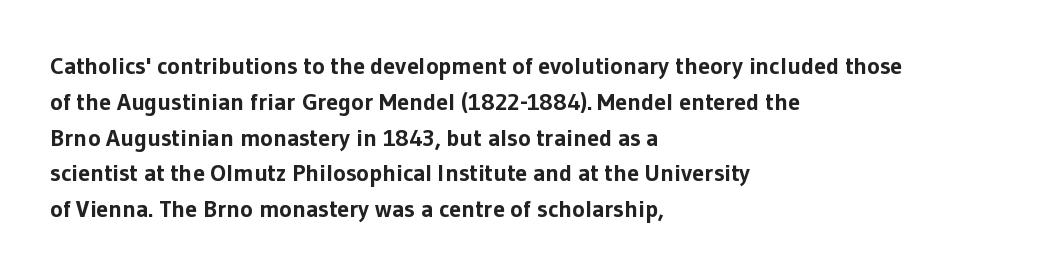
Q: Is the text bold? A: Yes.
Q: Is the text italic (slanted)? A: No, it is upright.
Q: Is the text underlined? A: No.
Q: How is the paragraph aligned? A: Left-aligned.
Q: Is the spacing between letters normal or unusually wide? A: Normal.
Q: Is the spacing between lines tight, normal or loose? A: Normal.
